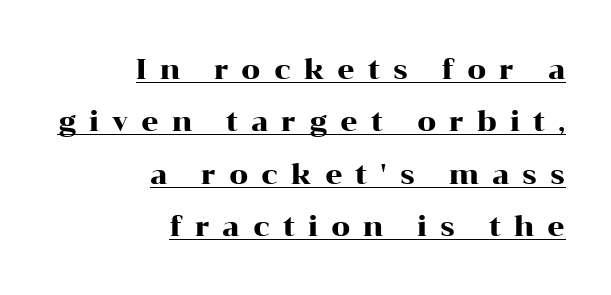
{"italic": "no", "underline": "yes", "align": "right", "line_spacing": "loose", "line_spacing_ratio": 1.94, "letter_spacing": "wide", "letter_spacing_em": 0.48, "glyph_px": 27}
